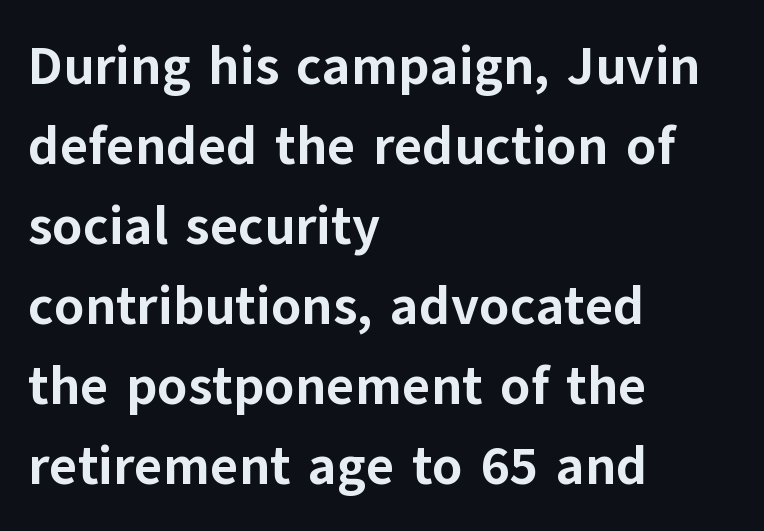
The image shows 54 px bold sans-serif type, upright; set left-aligned, normal line spacing (1.48x), normal letter spacing, not underlined; low stroke contrast and a medium x-height.
